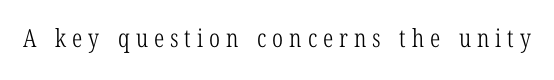
The image shows 25 px text type; set unusually wide letter spacing (+0.24 em), not underlined.
